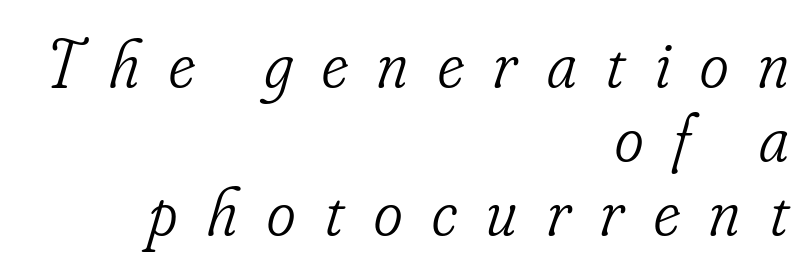
Q: Is the text bold? A: No.
Q: Is the text italic (slanted)? A: Yes, it leans right by about 16 degrees.
Q: Is the typeface a serif or a sans-serif typeface? A: Serif.
Q: Is the text underlined? A: No.
Q: How is the paragraph aligned? A: Right-aligned.
Q: Is the spacing between letters normal or unusually wide? A: Unusually wide.
Q: Is the spacing between lines tight, normal or loose? A: Tight.
Q: Width (condensed, normal, or wide)? A: Condensed.
Q: Stroke contrast? A: Low.
Q: x-height? A: Small.
Q: Monospaced? A: No.
